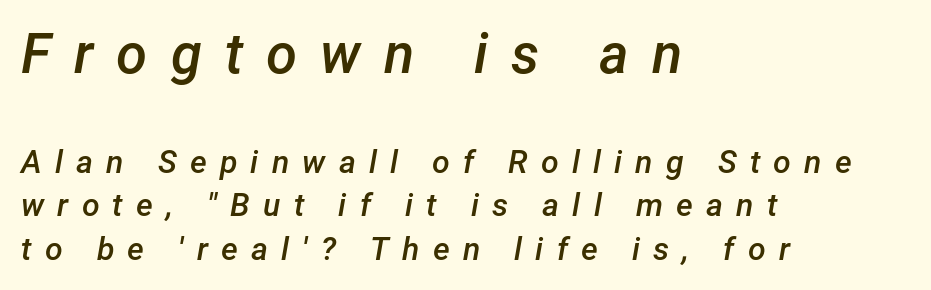
{"italic": "yes", "lean": "right", "slant_degrees": 12, "bold": "semi", "weight": "semibold", "width": "normal", "stroke_contrast": "low", "x_height": "medium", "monospaced": "no", "underline": "no", "align": "left", "line_spacing": "normal", "line_spacing_ratio": 1.37, "letter_spacing": "wide", "letter_spacing_em": 0.41, "larger_block": "first", "size_ratio": 1.75, "glyph_px": 56}
